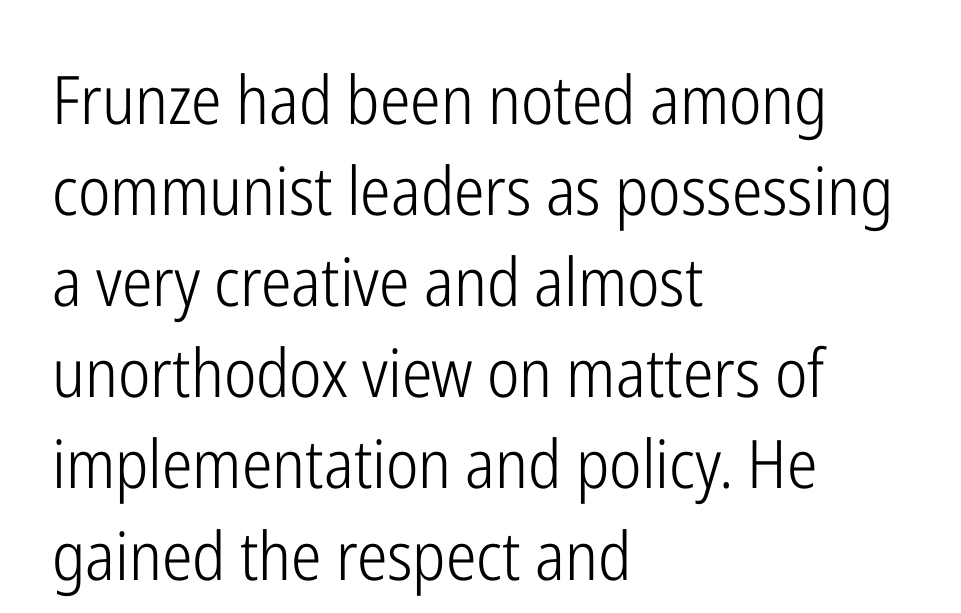
Bare-footed words on every line. A typesetter would call this leading conventional body-copy spacing. Rendered with straight, roman letterforms. Unbolded letterforms with no extra heft.
